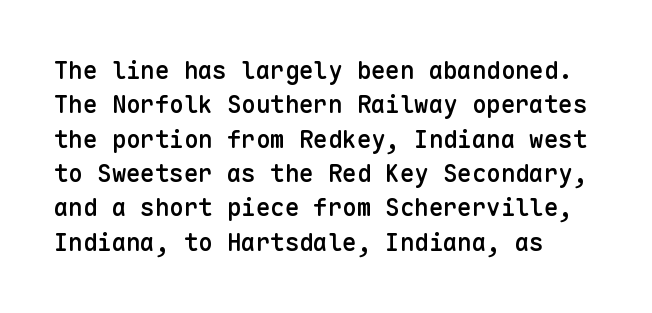
Do the letters lean? They stand straight. Does the weight exceed regular? Yes, but only to semibold. The passage shown has conventional tracking throughout. Regular leading.
